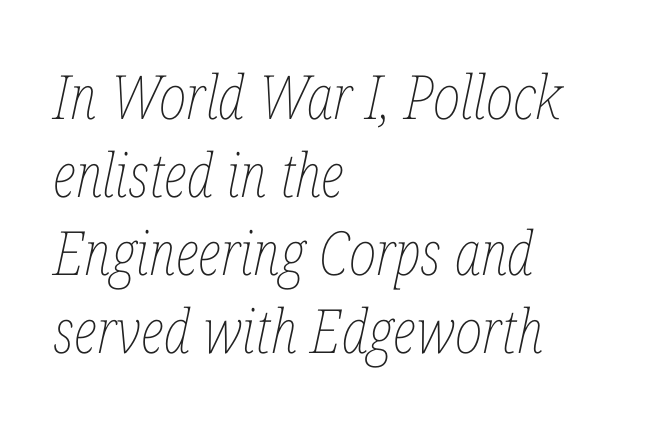
{"italic": "yes", "lean": "right", "slant_degrees": 12, "bold": "no", "weight": "thin", "width": "condensed", "stroke_contrast": "low", "x_height": "medium", "monospaced": "no", "underline": "no", "align": "left", "line_spacing": "normal", "line_spacing_ratio": 1.28, "letter_spacing": "normal", "letter_spacing_em": 0.0, "glyph_px": 61}
